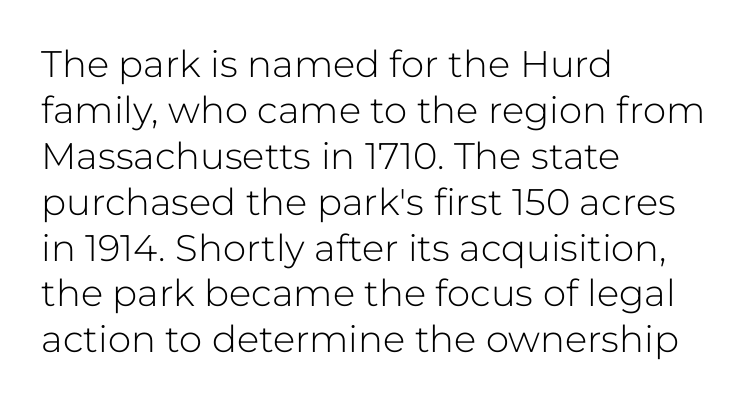
The image shows 37 px light sans-serif type, upright; set left-aligned, line spacing 1.24x, normal letter spacing, not underlined; low stroke contrast and a medium x-height.
